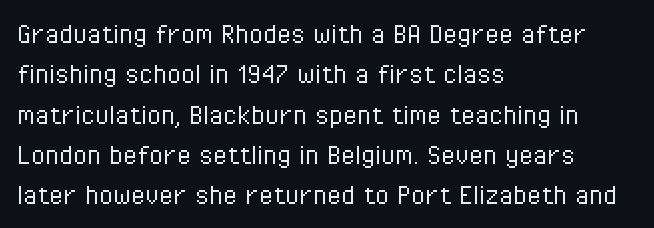
{"serif": "no", "italic": "no", "bold": "no", "weight": "light", "width": "condensed", "stroke_contrast": "low", "x_height": "medium", "monospaced": "no", "underline": "no", "align": "left", "line_spacing": "normal", "line_spacing_ratio": 1.26, "letter_spacing": "normal", "letter_spacing_em": 0.0, "glyph_px": 32}
